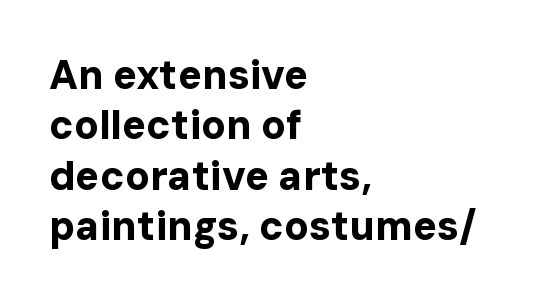
Q: Is the text bold? A: Yes.
Q: Is the text italic (slanted)? A: No, it is upright.
Q: Is the typeface a serif or a sans-serif typeface? A: Sans-serif.
Q: Is the text underlined? A: No.
Q: How is the paragraph aligned? A: Left-aligned.
Q: Is the spacing between letters normal or unusually wide? A: Normal.
Q: Is the spacing between lines tight, normal or loose? A: Normal.
Q: Width (condensed, normal, or wide)? A: Normal.
Q: Stroke contrast? A: Low.
Q: x-height? A: Medium.
Q: Monospaced? A: No.
